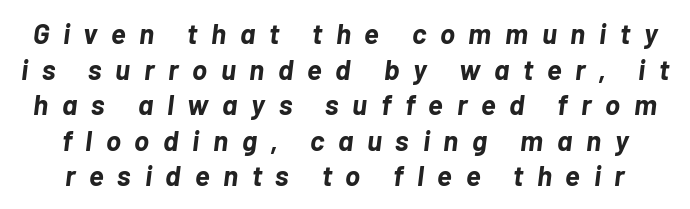
{"italic": "yes", "lean": "right", "slant_degrees": 7, "bold": "yes", "weight": "bold", "width": "normal", "stroke_contrast": "low", "x_height": "medium", "monospaced": "no", "underline": "no", "line_spacing": "normal", "line_spacing_ratio": 1.27, "letter_spacing": "wide", "letter_spacing_em": 0.49, "glyph_px": 28}
